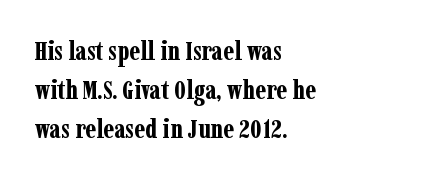
The typography opts for an upright posture over an oblique one. The face used here has the dense, thick strokes of a bold. Words float on clear page, feet unadorned. The typesetter chose a ragged-right arrangement here.
